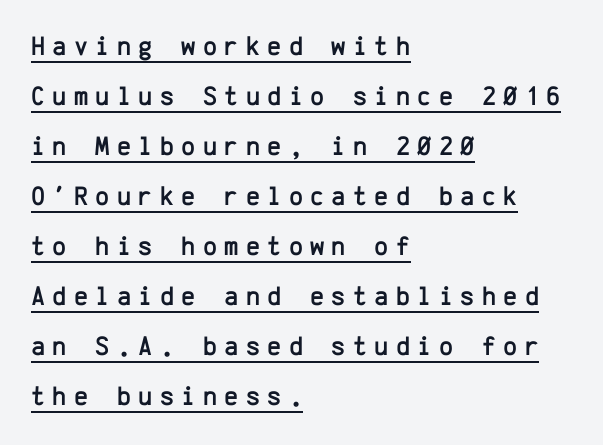
Compared with a centered layout, this one pins lines to the left instead. Is there any slant? The stems are plumb. Underlined type. Substantial extra tracking has been applied to these lines.
